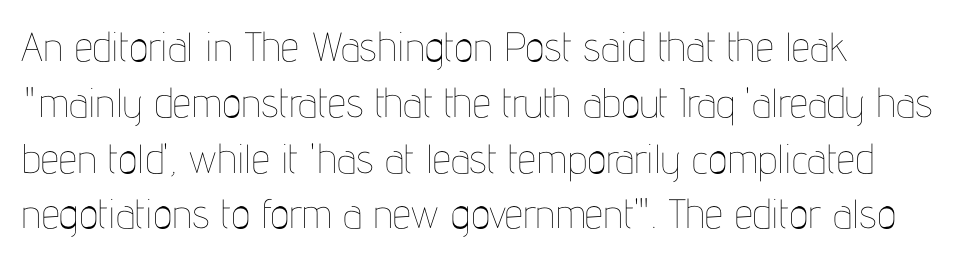
Q: Is the text bold? A: No.
Q: Is the text italic (slanted)? A: No, it is upright.
Q: Is the text underlined? A: No.
Q: How is the paragraph aligned? A: Left-aligned.
Q: Is the spacing between letters normal or unusually wide? A: Normal.
Q: Is the spacing between lines tight, normal or loose? A: Normal.
Q: Width (condensed, normal, or wide)? A: Condensed.
Q: Stroke contrast? A: Low.
Q: x-height? A: Medium.
Q: Monospaced? A: No.
